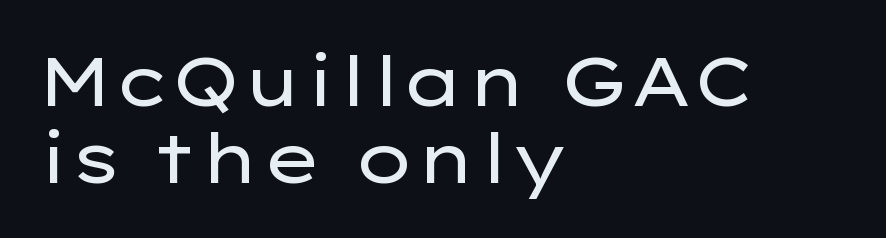
{"serif": "no", "italic": "no", "bold": "no", "weight": "regular", "width": "wide", "stroke_contrast": "low", "x_height": "medium", "monospaced": "no", "underline": "no", "align": "left", "line_spacing": "tight", "line_spacing_ratio": 1.11, "letter_spacing": "normal", "letter_spacing_em": 0.0, "glyph_px": 69}
